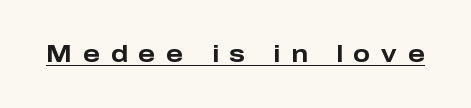
Q: Is the text bold? A: Yes.
Q: Is the text italic (slanted)? A: No, it is upright.
Q: Is the text underlined? A: Yes.
Q: Is the spacing between letters normal or unusually wide? A: Unusually wide.
